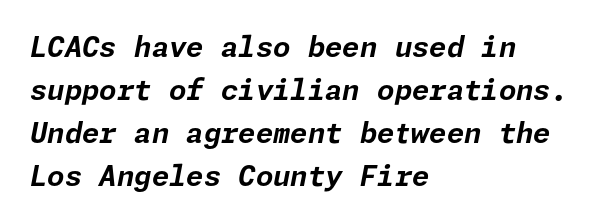
The image shows 28 px bold type, italic (leaning right); set left-aligned, normal line spacing (1.54x), normal letter spacing, not underlined; low stroke contrast and a medium x-height.
